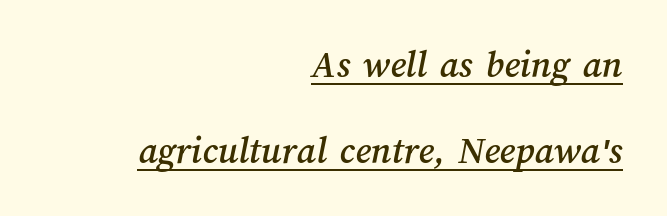
Q: Is the text underlined? A: Yes.
Q: How is the paragraph aligned? A: Right-aligned.
Q: Is the spacing between letters normal or unusually wide? A: Normal.
Q: Is the spacing between lines tight, normal or loose? A: Loose.
Q: Width (condensed, normal, or wide)? A: Normal.
Q: Stroke contrast? A: Medium.
Q: x-height? A: Medium.
Q: Monospaced? A: No.
